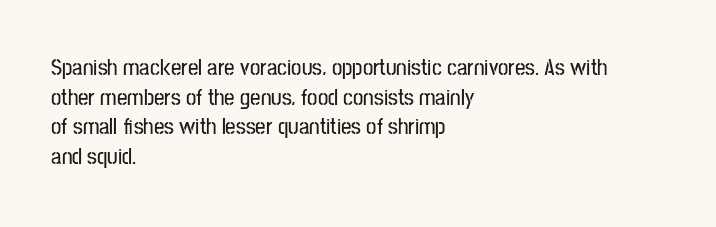
The image shows 23 px text type, upright; set left-aligned, normal line spacing (1.29x), normal letter spacing, not underlined.
